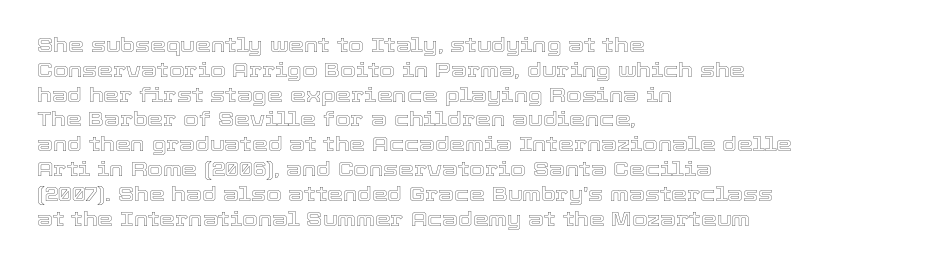
The image shows 20 px text type, upright; set left-aligned, line spacing 1.24x, normal letter spacing, not underlined.
